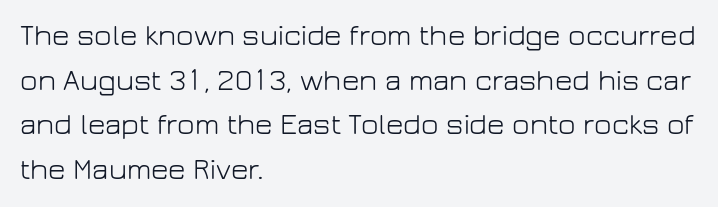
The image shows 30 px light sans-serif type, upright; set left-aligned, normal line spacing (1.49x), normal letter spacing, not underlined; low stroke contrast and a medium x-height.
